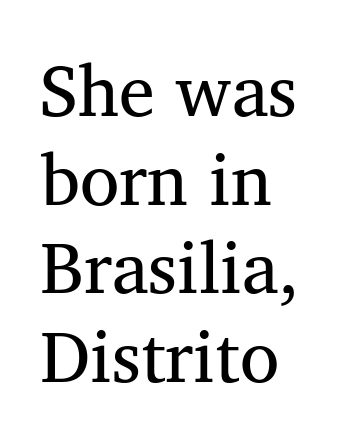
{"serif": "yes", "italic": "no", "bold": "no", "weight": "regular", "width": "normal", "stroke_contrast": "medium", "x_height": "medium", "monospaced": "no", "underline": "no", "align": "left", "line_spacing_ratio": 1.23, "letter_spacing": "normal", "letter_spacing_em": 0.0, "glyph_px": 72}
